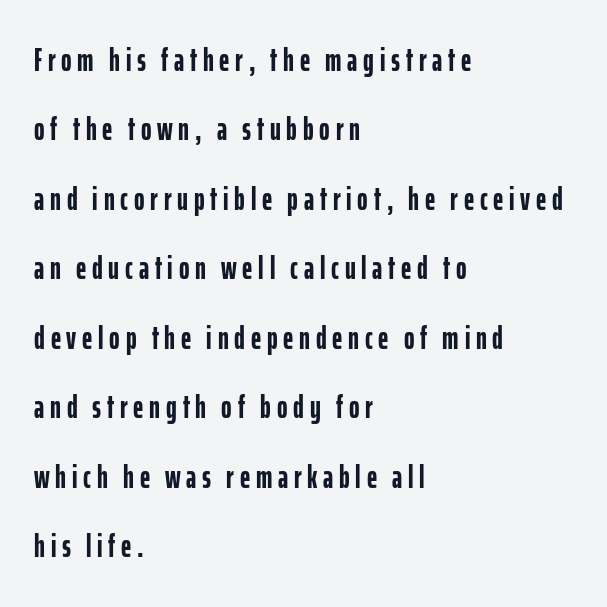
Q: Is the text bold? A: Yes.
Q: Is the text italic (slanted)? A: No, it is upright.
Q: Is the typeface a serif or a sans-serif typeface? A: Sans-serif.
Q: Is the text underlined? A: No.
Q: How is the paragraph aligned? A: Left-aligned.
Q: Is the spacing between lines tight, normal or loose? A: Loose.
Q: Width (condensed, normal, or wide)? A: Condensed.
Q: Stroke contrast? A: Low.
Q: x-height? A: Medium.
Q: Monospaced? A: No.
